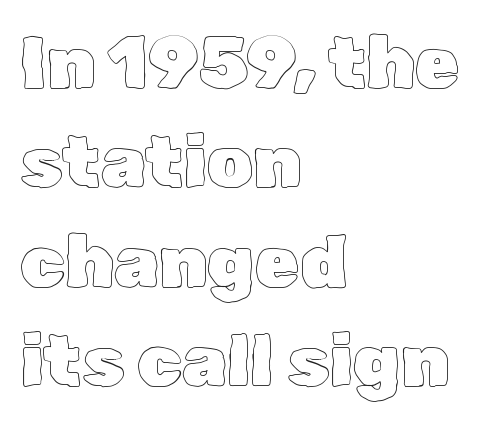
The specimen reads as upright at a glance. The letters sit at their default tracking, neither squeezed nor spread. Caption: multi-line text, flush left, ragged right. Summary of vertical rhythm: regular, with standard interline spacing.
